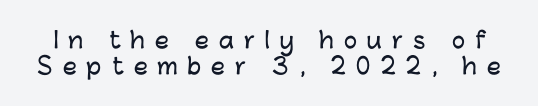
Q: Is the text italic (slanted)? A: No, it is upright.
Q: Is the text underlined? A: No.
Q: Is the spacing between letters normal or unusually wide? A: Unusually wide.
